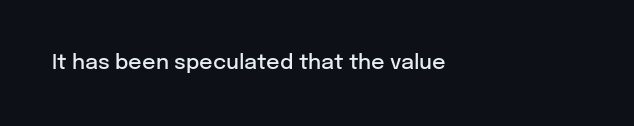
Glance below the letters and you will spot only blank space. The rendering keeps characters at their native spacing. Summary of weight: moderately heavy, a semibold. No italicization has been applied; the sample stays upright.
